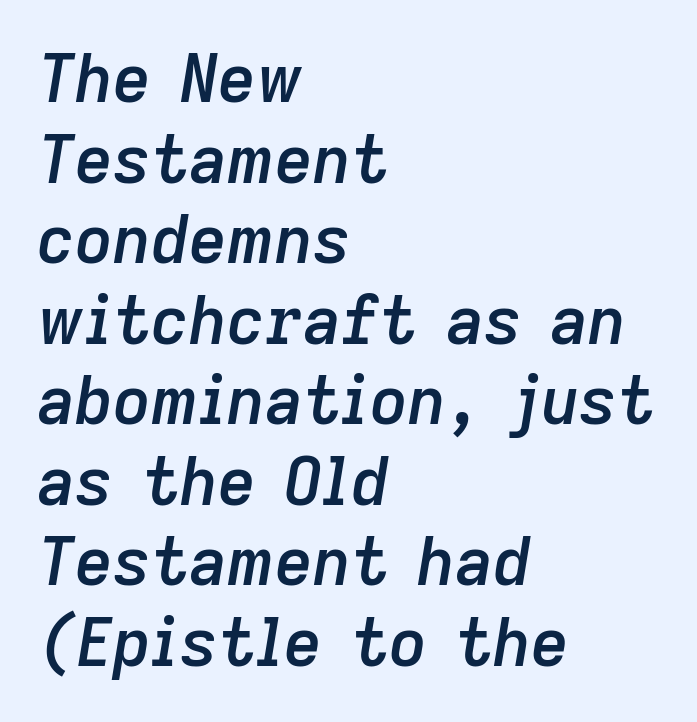
The image shows 66 px semibold type, italic (leaning right); set left-aligned, line spacing 1.22x, normal letter spacing, not underlined; low stroke contrast and a medium x-height.
